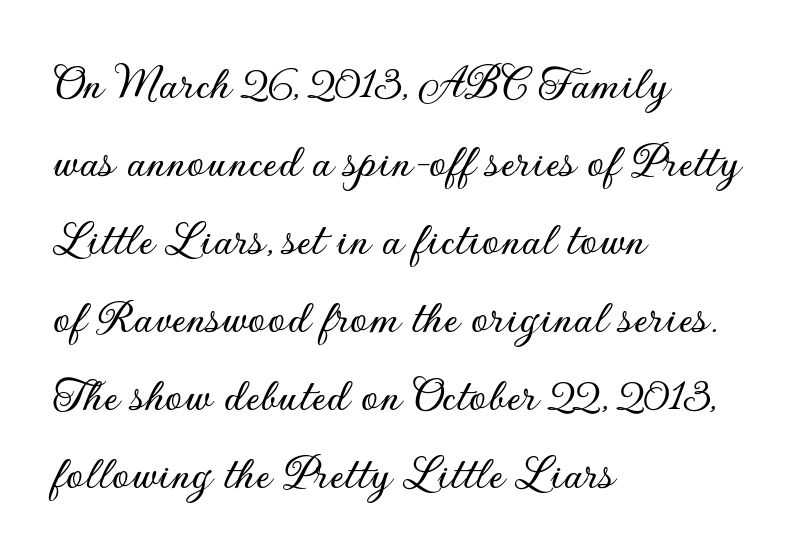
Q: Is the text italic (slanted)? A: Yes.
Q: Is the typeface a serif or a sans-serif typeface? A: Sans-serif.
Q: Is the text underlined? A: No.
Q: How is the paragraph aligned? A: Left-aligned.
Q: Is the spacing between letters normal or unusually wide? A: Normal.
Q: Is the spacing between lines tight, normal or loose? A: Normal.
Q: Width (condensed, normal, or wide)? A: Normal.
Q: Stroke contrast? A: Low.
Q: x-height? A: Small.
Q: Monospaced? A: No.
